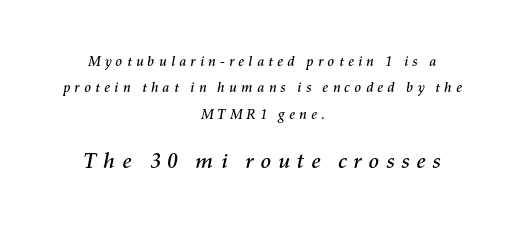
Q: Is the text italic (slanted)? A: Yes, it leans right by about 11 degrees.
Q: Is the text underlined? A: No.
Q: How is the paragraph aligned? A: Centered.
Q: Is the spacing between letters normal or unusually wide? A: Unusually wide.
Q: Which block of text is set in a larger size, the first (top) or the second (bottom)? A: The second (bottom) one.
